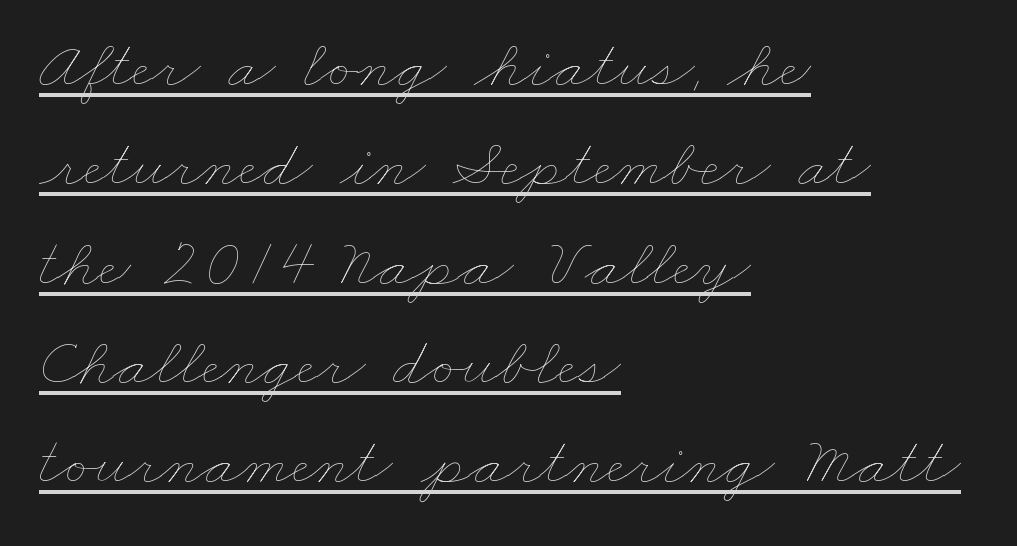
The image shows 69 px thin, wide type; set left-aligned, normal line spacing (1.44x), normal letter spacing, underlined; low stroke contrast and a small x-height.
